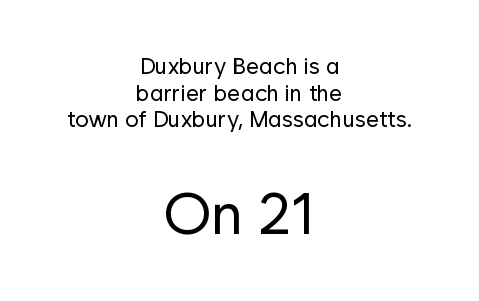
Where is the straight margin? There isn't one; the lines are centered. A typesetter would mark this as roman, not italic. Inter-character spacing is left at the font's built-in metrics. The composition opens small and finishes big. Think of a printed novel: that variable character pitch is what you see here.
